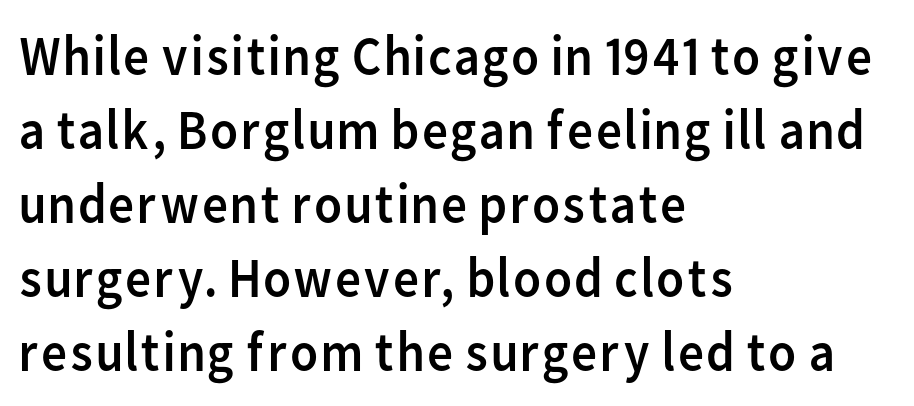
The image shows 57 px regular-weight sans-serif type, upright; set left-aligned, normal line spacing (1.3x), normal letter spacing, not underlined; low stroke contrast and a medium x-height.
